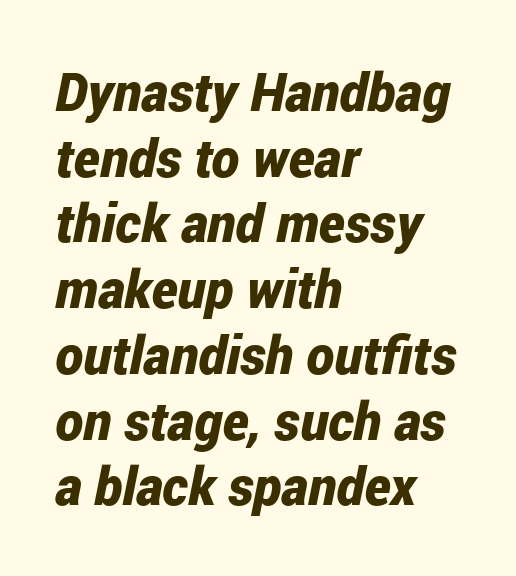
The image shows 53 px bold, condensed type, italic (leaning right); set left-aligned, line spacing 1.24x, normal letter spacing, not underlined; low stroke contrast and a medium x-height.
